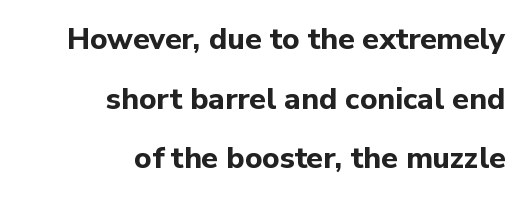
The image shows 30 px bold sans-serif type, upright; set right-aligned, loose line spacing (1.99x), normal letter spacing, not underlined; low stroke contrast and a medium x-height.
